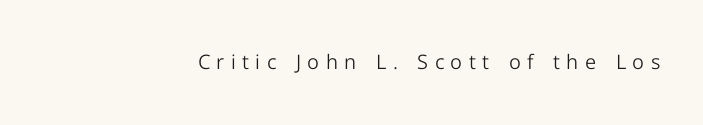
{"italic": "no", "bold": "no", "underline": "no", "align": "right", "letter_spacing": "wide", "letter_spacing_em": 0.32, "glyph_px": 20}
